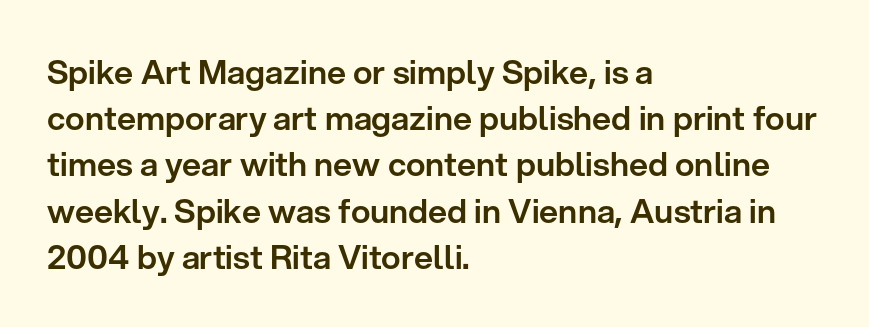
No extra tracking has been applied to these lines. Each letter keeps its own natural width here, so spacing adapts to shape. It's the straight-up-and-down kind of type. Each new line begins a customary step beneath the previous one. Has an underline been added? It has not. Is the block centered? No — it sits flush against the left margin.
